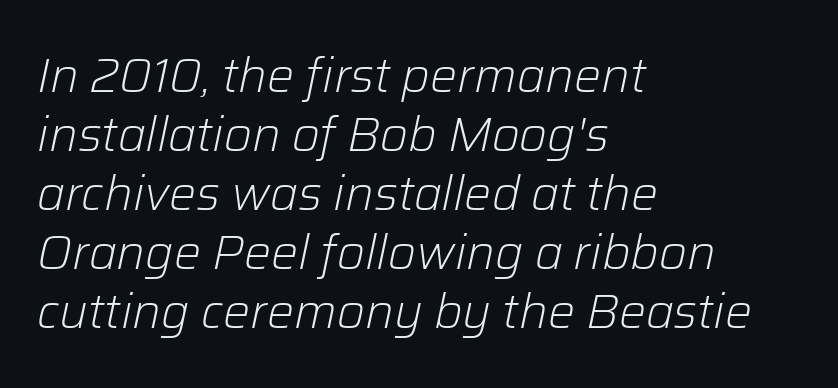
{"italic": "yes", "lean": "right", "slant_degrees": 12, "bold": "no", "weight": "light", "width": "normal", "stroke_contrast": "low", "x_height": "medium", "monospaced": "no", "underline": "no", "align": "left", "line_spacing_ratio": 1.23, "letter_spacing": "normal", "letter_spacing_em": 0.0, "glyph_px": 48}
